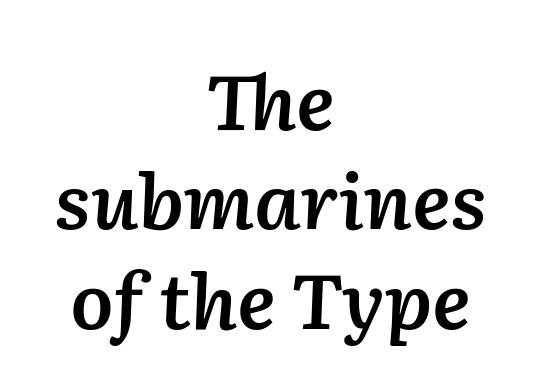
Neither beginnings nor endings align; midpoints do. The type is set solid horizontally, with unmodified tracking. Type without underlining. Here the designer chose a conventional face with non-uniform glyph widths. Posture: slanted. Weight check: semibold — heavier than regular, not quite bold.
